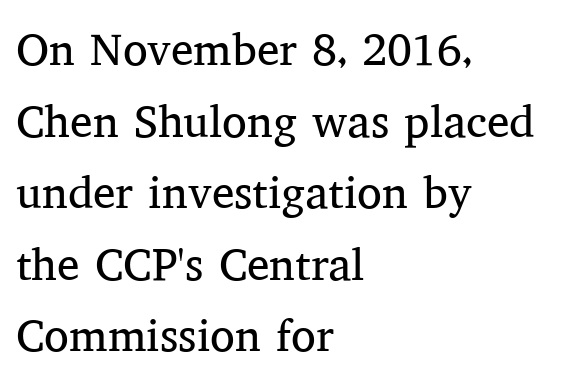
The image shows 45 px regular-weight serif type, upright; set left-aligned, normal line spacing (1.59x), normal letter spacing, not underlined; medium stroke contrast and a medium x-height.
